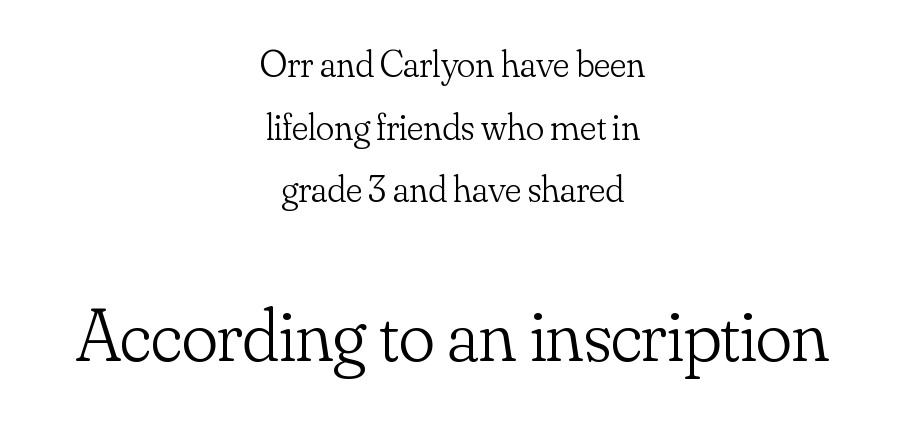
Students, note that the glyphs here touch the page at normal intervals. Is there any slant? The stems are plumb. Quick note: interline space is typical. The composition opens small and finishes big. Neither beginnings nor endings align; midpoints do.
